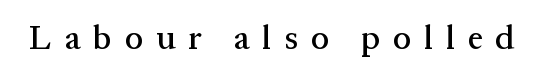
{"serif": "yes", "italic": "no", "width": "normal", "stroke_contrast": "medium", "x_height": "medium", "monospaced": "no", "underline": "no", "letter_spacing": "wide", "letter_spacing_em": 0.39, "glyph_px": 33}
